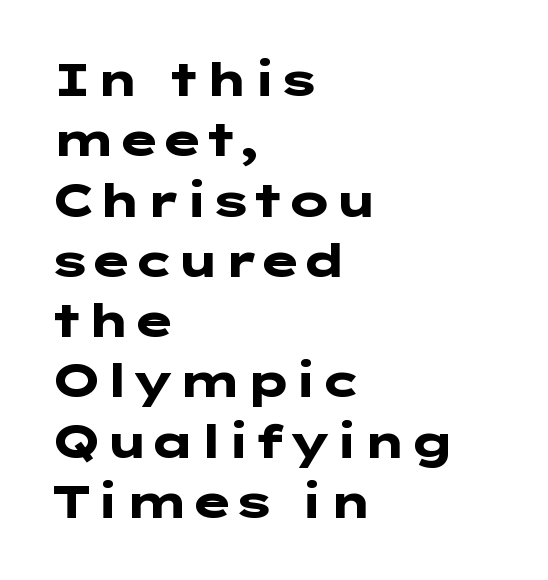
Leading matches the norm, producing a regular column. Does the weight exceed regular? Yes, all the way to bold. Font category for this specimen: sans-serif. Between one letter and the next there's only the usual sliver of space. A student would call this left alignment; a typographer would say flush left, rag right.
